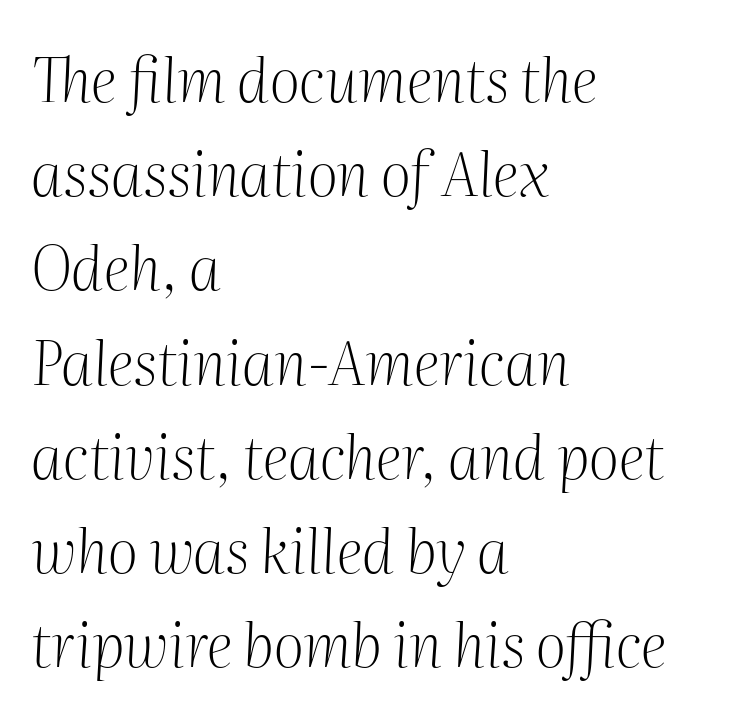
The image shows 60 px light serif type, italic (leaning right); set left-aligned, normal line spacing (1.57x), normal letter spacing, not underlined; medium stroke contrast and a medium x-height.
